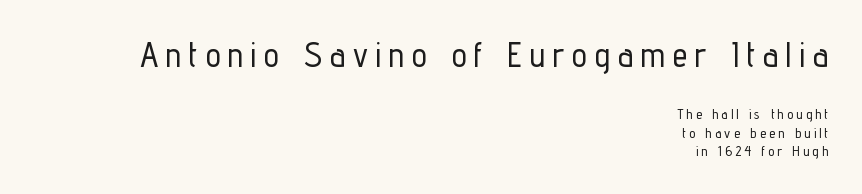
Q: Is the text italic (slanted)? A: No, it is upright.
Q: Is the typeface a serif or a sans-serif typeface? A: Sans-serif.
Q: Is the text underlined? A: No.
Q: How is the paragraph aligned? A: Right-aligned.
Q: Is the spacing between letters normal or unusually wide? A: Unusually wide.
Q: Is the spacing between lines tight, normal or loose? A: Normal.
Q: Which block of text is set in a larger size, the first (top) or the second (bottom)? A: The first (top) one.
Q: Width (condensed, normal, or wide)? A: Condensed.
Q: Stroke contrast? A: Low.
Q: x-height? A: Medium.
Q: Monospaced? A: No.
